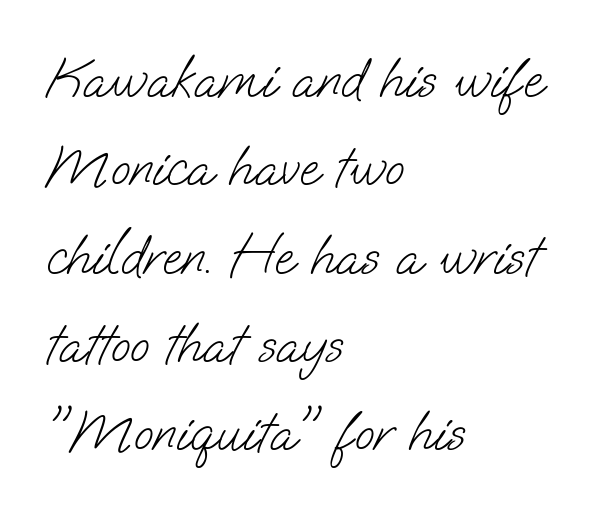
Q: Is the text bold? A: No.
Q: Is the typeface a serif or a sans-serif typeface? A: Sans-serif.
Q: Is the text underlined? A: No.
Q: How is the paragraph aligned? A: Left-aligned.
Q: Is the spacing between letters normal or unusually wide? A: Normal.
Q: Is the spacing between lines tight, normal or loose? A: Normal.
Q: Width (condensed, normal, or wide)? A: Normal.
Q: Stroke contrast? A: Low.
Q: x-height? A: Small.
Q: Monospaced? A: No.
